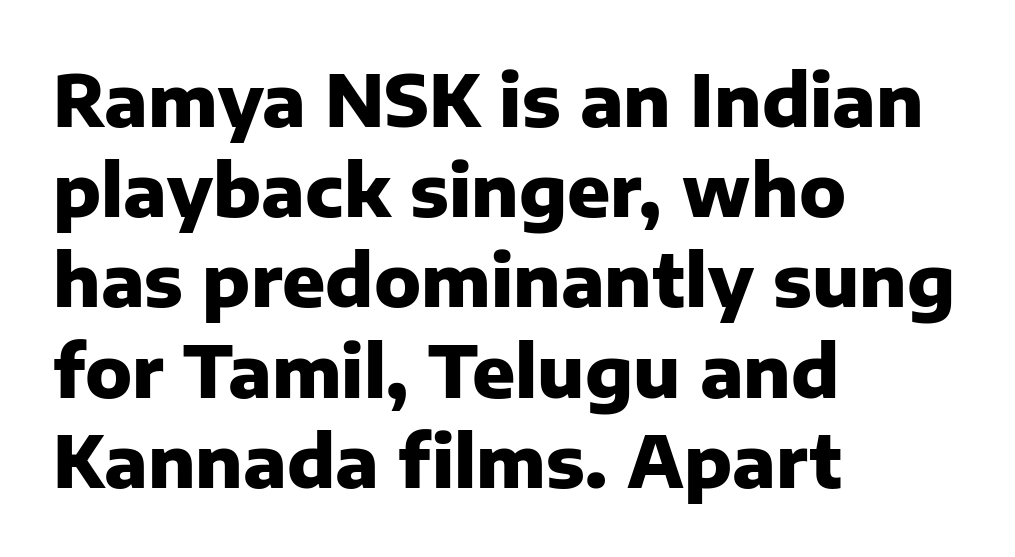
Q: Is the text bold? A: Yes.
Q: Is the text italic (slanted)? A: No, it is upright.
Q: Is the typeface a serif or a sans-serif typeface? A: Sans-serif.
Q: Is the text underlined? A: No.
Q: How is the paragraph aligned? A: Left-aligned.
Q: Is the spacing between letters normal or unusually wide? A: Normal.
Q: Is the spacing between lines tight, normal or loose? A: Normal.
Q: Width (condensed, normal, or wide)? A: Normal.
Q: Stroke contrast? A: Low.
Q: x-height? A: Medium.
Q: Monospaced? A: No.
